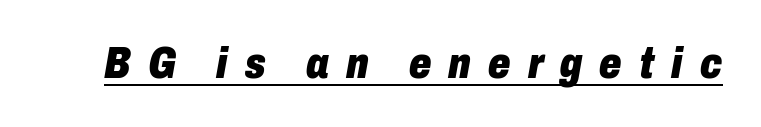
The image shows 44 px heavy, condensed type, italic (leaning right); set unusually wide letter spacing (+0.39 em), underlined; low stroke contrast and a medium x-height.
